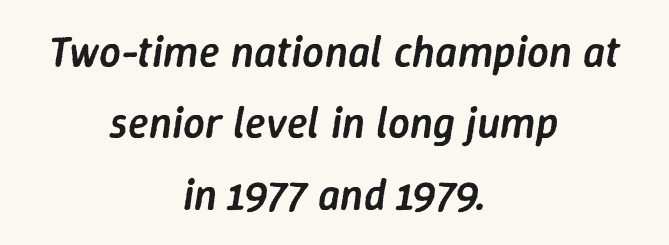
The gaps between neighbouring characters are ordinary and unremarkable. The sample has been set in demibold, a notch under bold. The paragraph shown floats in the horizontal middle. Rows of type keep a routine distance in the vertical direction. The face used here is proportionally spaced, like ordinary book or web type. The glyphs look as if they've been sheared to an angle.
